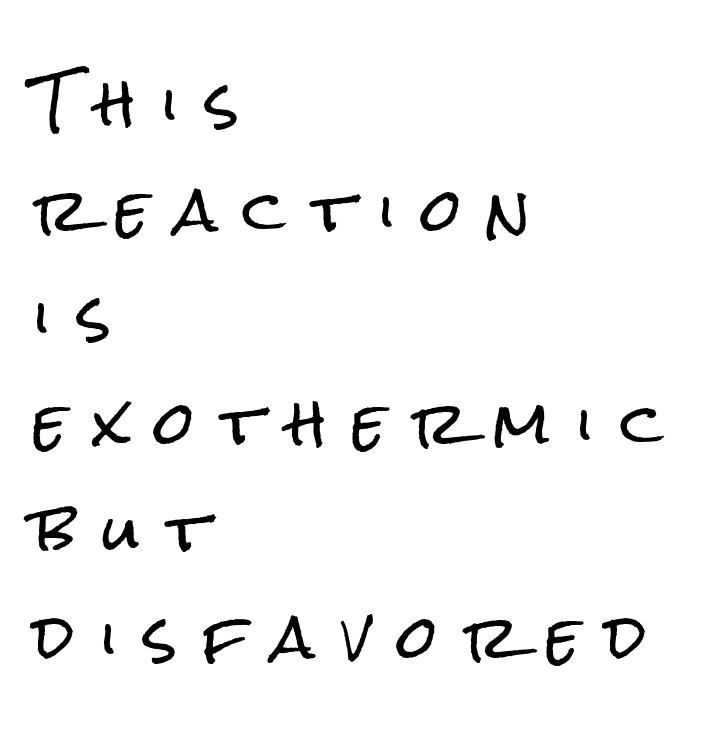
The string is rendered with underlining switched off. Style check: upright. These lines are rendered in a variable-pitch font. I'd call this a sans setting — the letters go barefoot.
